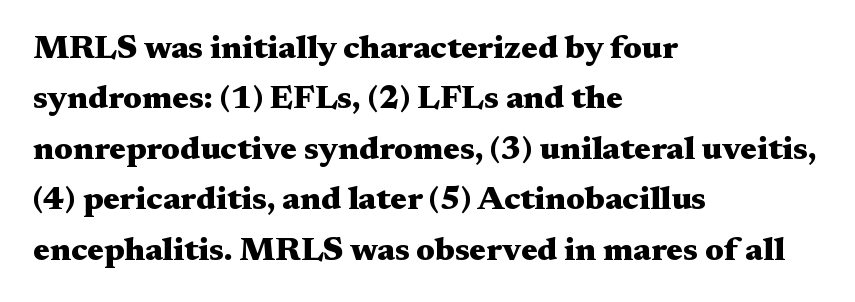
Designer's note — italics off, roman on. The rendering uses a bold face; every stroke is thick and dark. Does the copy run flush right? No — it runs flush left. Any mark beneath the type? The region is blank.
